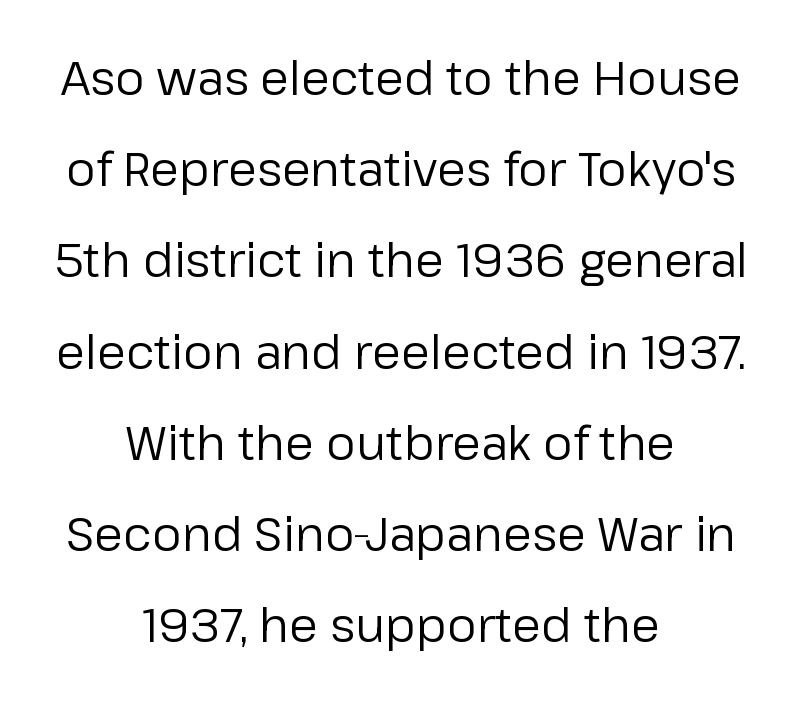
The image shows 47 px regular-weight sans-serif type, upright; set centered, loose line spacing (1.94x), normal letter spacing, not underlined; low stroke contrast and a medium x-height.
